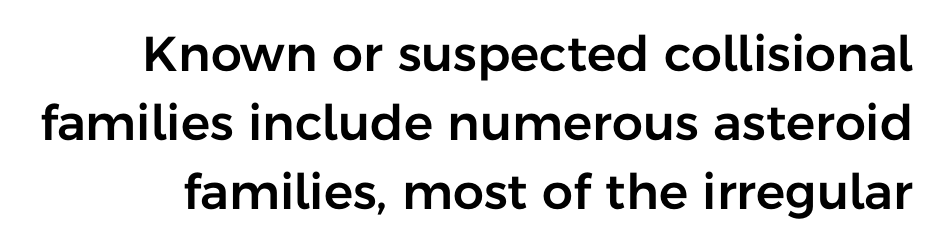
{"serif": "no", "italic": "no", "width": "normal", "stroke_contrast": "low", "x_height": "medium", "monospaced": "no", "underline": "no", "line_spacing": "normal", "line_spacing_ratio": 1.41, "letter_spacing": "normal", "letter_spacing_em": 0.0, "glyph_px": 49}
